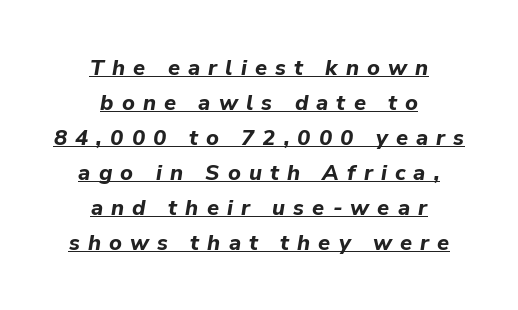
Leading matches the norm, producing a regular column. Looking at the ascenders, they clearly lean. The typesetter chose a symmetrical, centered arrangement here. These lines carry a lot of weight — the face is fully bold. How are the letters spaced? Widely, with obvious added tracking.
